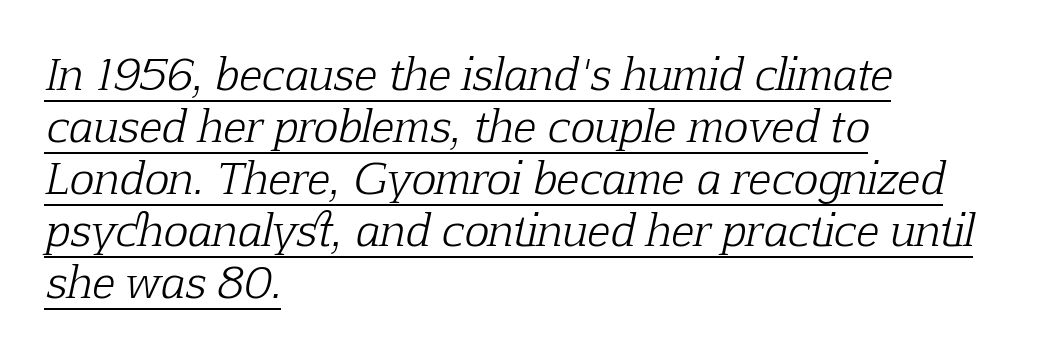
Short and long lines alike share a common starting point at left. Stems here are at most as thick as an everyday book face. Underlining? Definitely there. A typesetter would mark this as italic. Here the glyphs are tracked normally, forming tight word shapes. Spacing verdict: proportional, widths tailored to each character.
